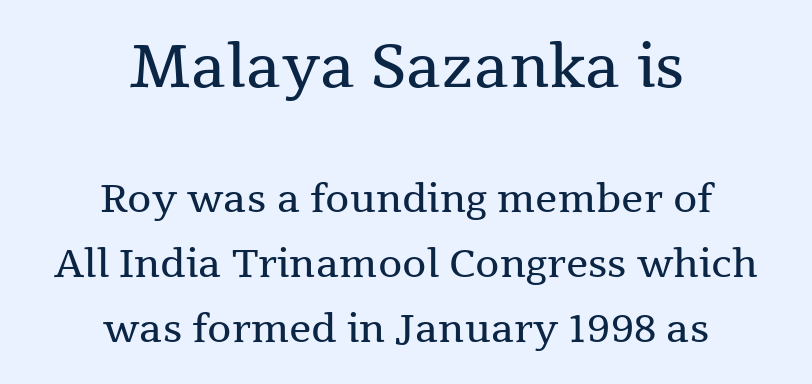
This block has exactly the height ordinary leading produces. The font sits on the lighter half of the weight spectrum, regular included. The more generous point size was reserved for the upper chunk. You can tell from the footed stems that serif type was used. You could call the tracking neutral — neither tight nor loose. Glance below the letters and you will spot only blank space.
